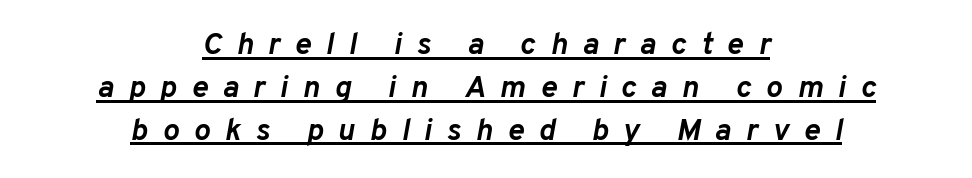
Q: Is the text bold? A: Yes.
Q: Is the text italic (slanted)? A: Yes, it leans right by about 10 degrees.
Q: Is the text underlined? A: Yes.
Q: How is the paragraph aligned? A: Centered.
Q: Is the spacing between letters normal or unusually wide? A: Unusually wide.
Q: Is the spacing between lines tight, normal or loose? A: Normal.
Q: Width (condensed, normal, or wide)? A: Normal.
Q: Stroke contrast? A: Low.
Q: x-height? A: Medium.
Q: Monospaced? A: No.
